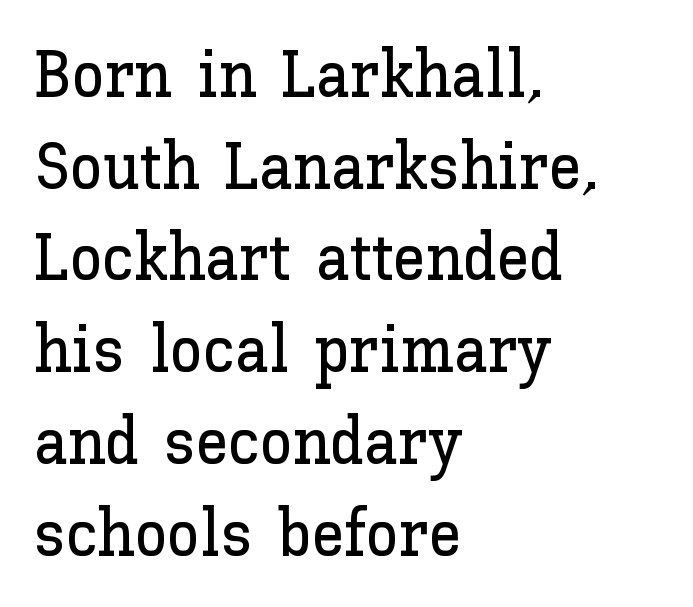
{"italic": "no", "width": "normal", "stroke_contrast": "low", "x_height": "medium", "monospaced": "no", "underline": "no", "align": "left", "line_spacing": "normal", "line_spacing_ratio": 1.39, "letter_spacing": "normal", "letter_spacing_em": 0.0, "glyph_px": 66}
